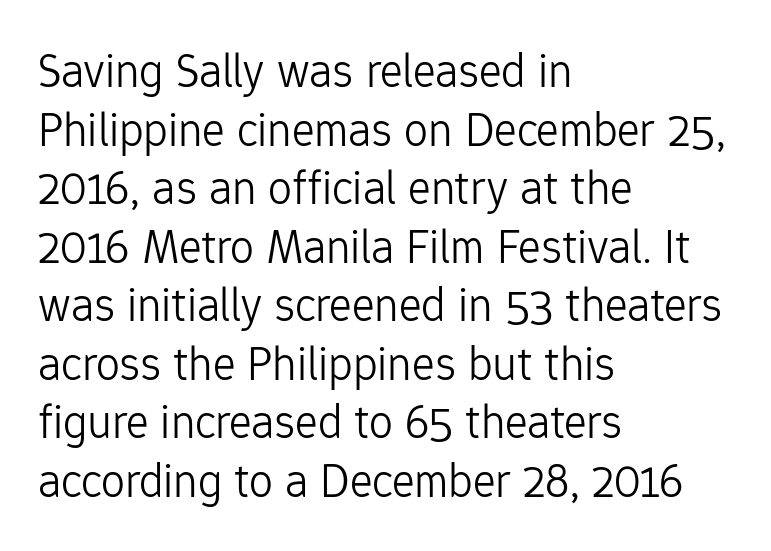
{"serif": "no", "italic": "no", "bold": "no", "weight": "light", "width": "normal", "stroke_contrast": "low", "x_height": "medium", "monospaced": "no", "underline": "no", "align": "left", "line_spacing_ratio": 1.22, "letter_spacing": "normal", "letter_spacing_em": 0.0, "glyph_px": 48}
